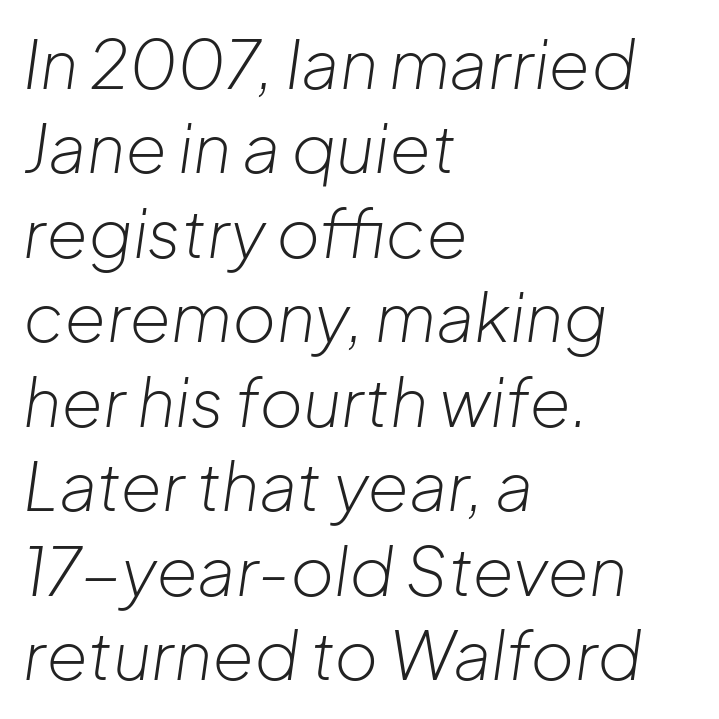
{"italic": "yes", "lean": "right", "slant_degrees": 8, "bold": "no", "weight": "light", "width": "normal", "stroke_contrast": "low", "x_height": "medium", "monospaced": "no", "underline": "no", "align": "left", "line_spacing": "normal", "line_spacing_ratio": 1.26, "letter_spacing": "normal", "letter_spacing_em": 0.0, "glyph_px": 67}
